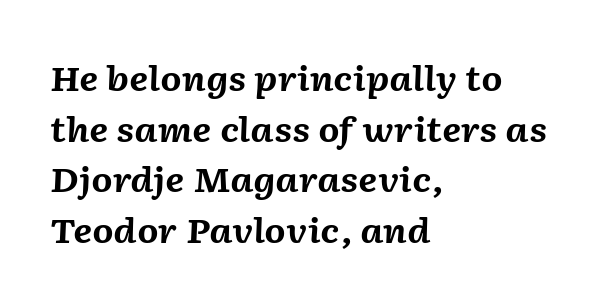
{"italic": "yes", "lean": "right", "slant_degrees": 2, "bold": "yes", "weight": "bold", "width": "normal", "stroke_contrast": "medium", "x_height": "medium", "monospaced": "no", "underline": "no", "align": "left", "line_spacing": "normal", "line_spacing_ratio": 1.49, "letter_spacing": "normal", "letter_spacing_em": 0.0, "glyph_px": 34}
